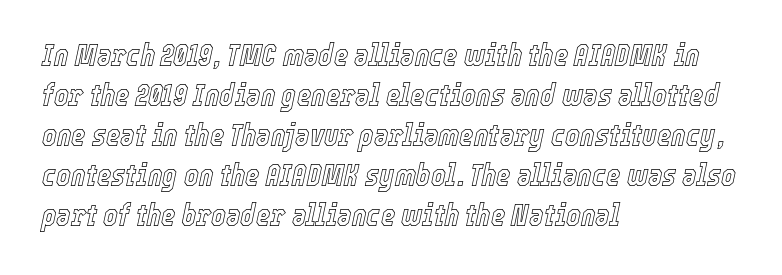
The image shows 31 px condensed type, italic (leaning right); set left-aligned, normal line spacing (1.29x), normal letter spacing, not underlined; a medium x-height.
